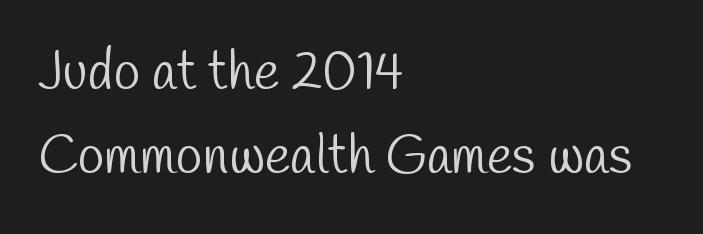
The zone under the glyphs is completely vacant. Examine the stroke ends and you'll find no serifs. The paragraph has a hard left edge and a soft right edge. You could not count columns in this text — the font is proportionally spaced.
